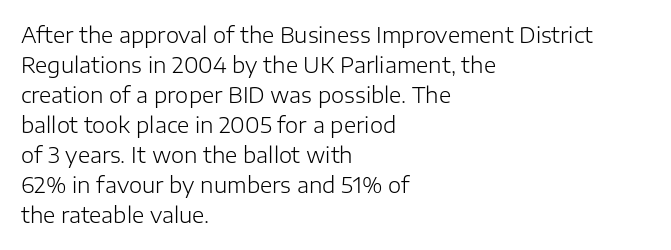
{"italic": "no", "bold": "no", "underline": "no", "align": "left", "line_spacing": "normal", "line_spacing_ratio": 1.43, "letter_spacing": "normal", "letter_spacing_em": 0.0, "glyph_px": 21}
